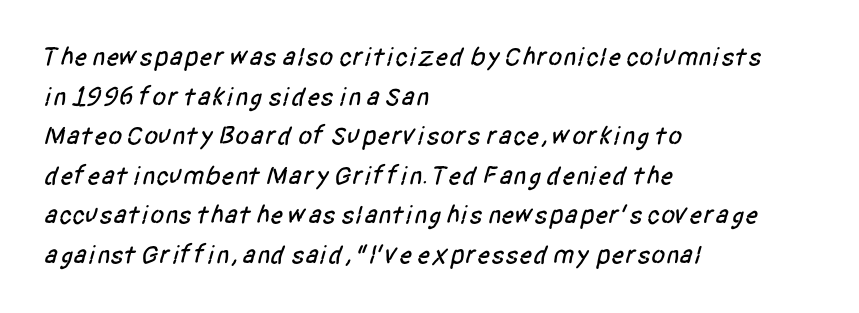
The passage shown is not underscored anywhere. Regarding leading, the lines here are spaced in the standard way. Line starts are locked; line ends wander. No extra tracking has been applied to these lines.
